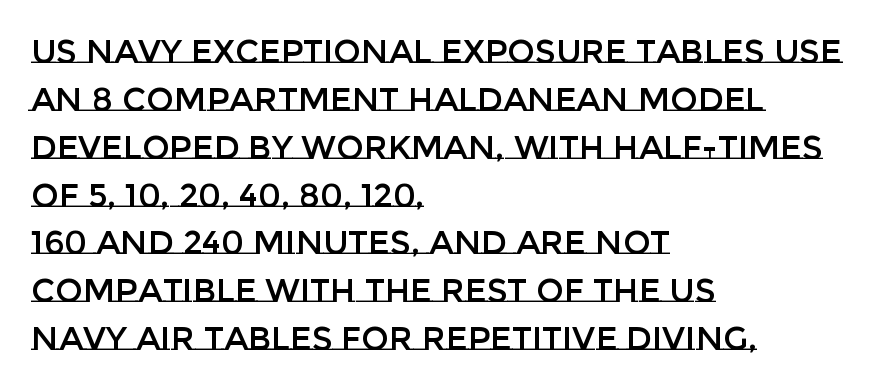
There is no visible air inserted between adjacent glyphs. Style check: upright. The face used here is proportionally spaced, like ordinary book or web type. The space between consecutive lines is moderate. The foot of each line stays bare and open. Caption: multi-line text, flush left, ragged right.
